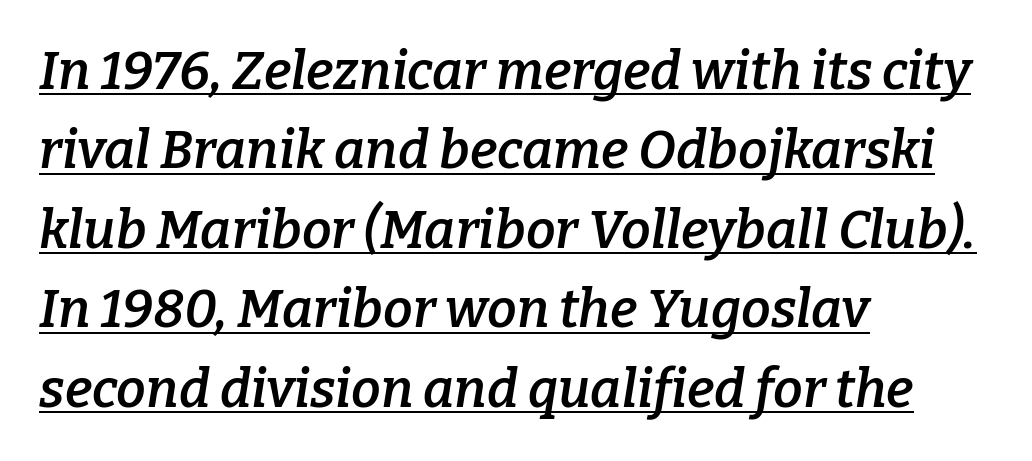
Q: Is the text bold? A: Semi-bold.
Q: Is the text italic (slanted)? A: Yes, it leans right by about 9 degrees.
Q: Is the typeface a serif or a sans-serif typeface? A: Serif.
Q: Is the text underlined? A: Yes.
Q: How is the paragraph aligned? A: Left-aligned.
Q: Is the spacing between letters normal or unusually wide? A: Normal.
Q: Is the spacing between lines tight, normal or loose? A: Normal.
Q: Width (condensed, normal, or wide)? A: Normal.
Q: Stroke contrast? A: Low.
Q: x-height? A: Medium.
Q: Monospaced? A: No.
